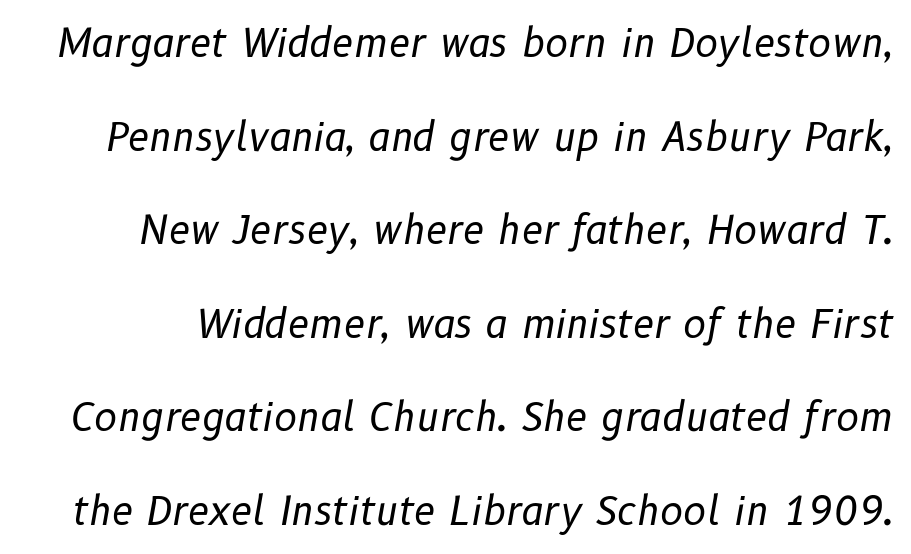
The image shows 39 px regular-weight type, italic (leaning right); set loose line spacing (2.4x), normal letter spacing, not underlined; low stroke contrast and a medium x-height.
